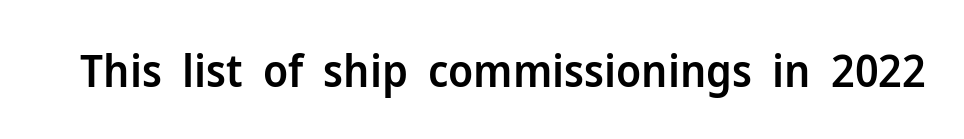
{"serif": "no", "italic": "no", "bold": "semi", "weight": "semibold", "width": "normal", "stroke_contrast": "low", "x_height": "medium", "monospaced": "no", "underline": "no", "letter_spacing": "normal", "letter_spacing_em": 0.0, "glyph_px": 45}
